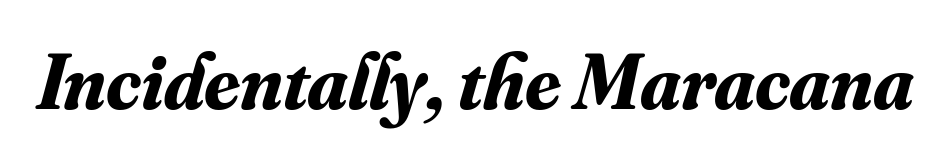
{"serif": "yes", "italic": "yes", "lean": "right", "slant_degrees": 16, "bold": "yes", "weight": "bold", "width": "normal", "stroke_contrast": "medium", "x_height": "small", "monospaced": "no", "underline": "no", "letter_spacing": "normal", "letter_spacing_em": 0.0, "glyph_px": 79}
